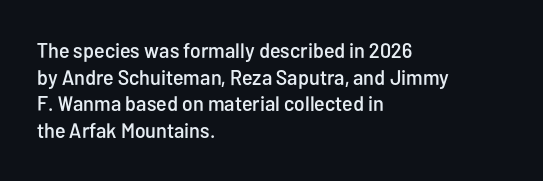
Q: Is the text italic (slanted)? A: No, it is upright.
Q: Is the text underlined? A: No.
Q: How is the paragraph aligned? A: Left-aligned.
Q: Is the spacing between letters normal or unusually wide? A: Normal.
Q: Is the spacing between lines tight, normal or loose? A: Normal.
